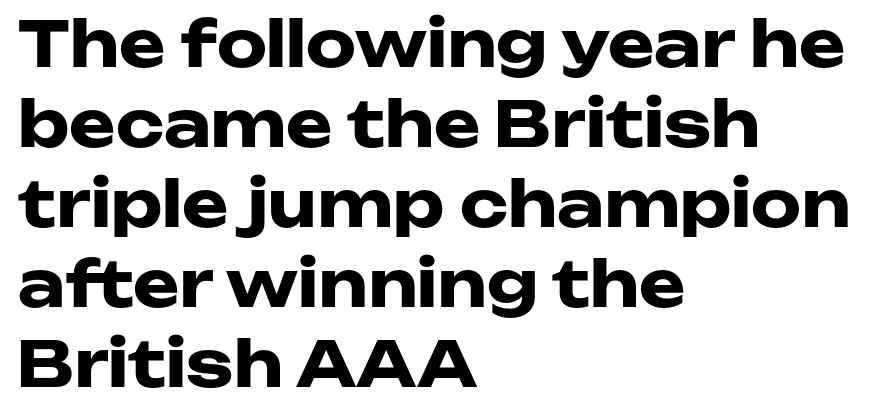
{"serif": "no", "italic": "no", "bold": "yes", "weight": "heavy", "width": "wide", "stroke_contrast": "low", "x_height": "medium", "monospaced": "no", "underline": "no", "align": "left", "line_spacing": "normal", "line_spacing_ratio": 1.27, "letter_spacing": "normal", "letter_spacing_em": 0.0, "glyph_px": 63}
